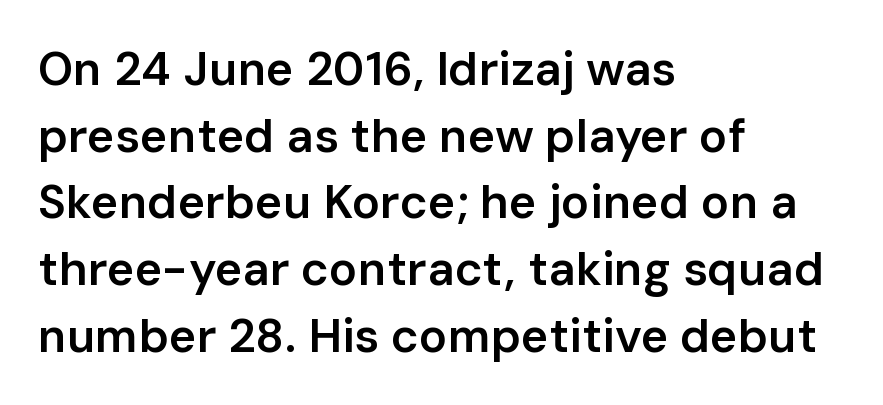
Q: Is the text bold? A: Semi-bold.
Q: Is the text italic (slanted)? A: No, it is upright.
Q: Is the typeface a serif or a sans-serif typeface? A: Sans-serif.
Q: Is the text underlined? A: No.
Q: How is the paragraph aligned? A: Left-aligned.
Q: Is the spacing between letters normal or unusually wide? A: Normal.
Q: Is the spacing between lines tight, normal or loose? A: Normal.
Q: Width (condensed, normal, or wide)? A: Normal.
Q: Stroke contrast? A: Low.
Q: x-height? A: Medium.
Q: Monospaced? A: No.
